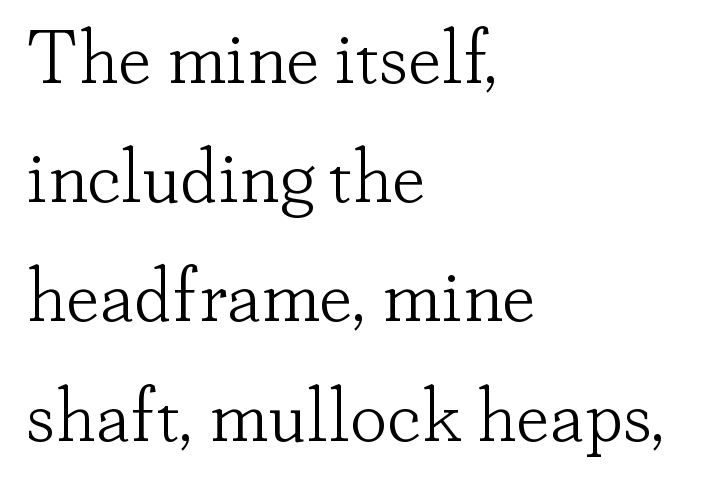
{"serif": "yes", "italic": "no", "bold": "no", "weight": "light", "width": "normal", "stroke_contrast": "low", "x_height": "small", "monospaced": "no", "underline": "no", "align": "left", "line_spacing": "normal", "line_spacing_ratio": 1.59, "letter_spacing": "normal", "letter_spacing_em": 0.0, "glyph_px": 75}
